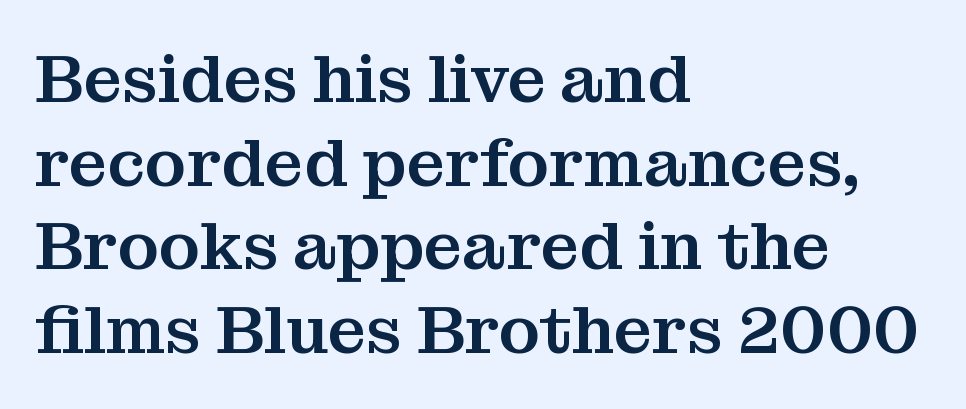
Character widths vary here, with narrow letters taking less room than wide ones. The letters sit at their default tracking, neither squeezed nor spread. Every character sits straight up, as roman type does. Where is the straight margin? On the left. Check under the words: just untouched page. Stroke terminals: seriffed.
